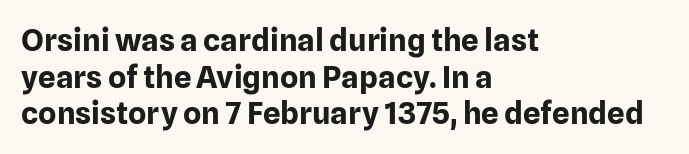
{"serif": "no", "italic": "no", "bold": "yes", "weight": "bold", "width": "normal", "stroke_contrast": "low", "x_height": "medium", "monospaced": "no", "underline": "no", "align": "left", "line_spacing_ratio": 1.18, "letter_spacing": "normal", "letter_spacing_em": 0.0, "glyph_px": 31}
